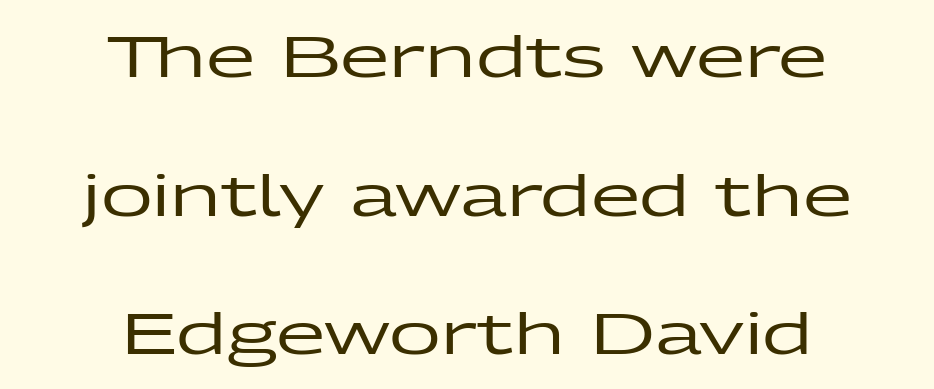
Q: Is the text italic (slanted)? A: No, it is upright.
Q: Is the typeface a serif or a sans-serif typeface? A: Sans-serif.
Q: Is the text underlined? A: No.
Q: How is the paragraph aligned? A: Centered.
Q: Is the spacing between letters normal or unusually wide? A: Normal.
Q: Is the spacing between lines tight, normal or loose? A: Loose.
Q: Width (condensed, normal, or wide)? A: Wide.
Q: Stroke contrast? A: Low.
Q: x-height? A: Medium.
Q: Monospaced? A: No.
